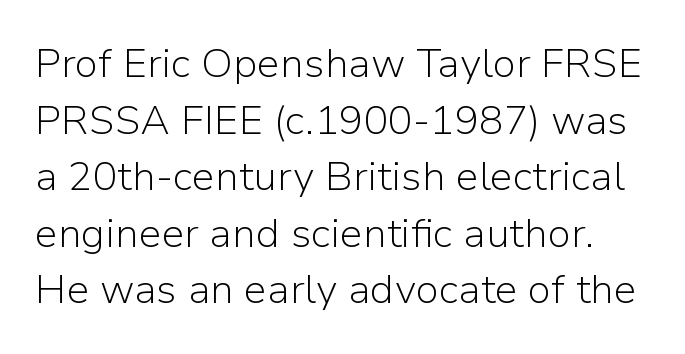
{"serif": "no", "italic": "no", "bold": "no", "weight": "light", "width": "normal", "stroke_contrast": "low", "x_height": "medium", "monospaced": "no", "underline": "no", "line_spacing": "normal", "line_spacing_ratio": 1.38, "letter_spacing": "normal", "letter_spacing_em": 0.0, "glyph_px": 41}
